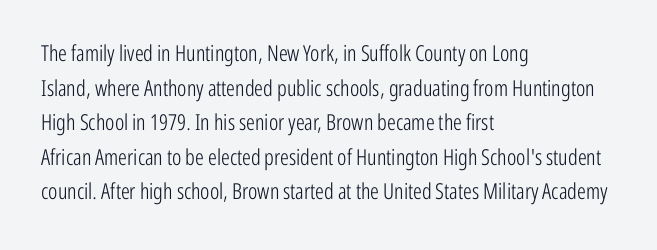
Which margin do the lines hug? The left one — the right edge is uneven. This is roman type, the default non-slanted kind. Summary of vertical rhythm: regular, with standard interline spacing. These glyphs show unthickened strokes, regular width or finer. The rendering keeps characters at their native spacing. The gap between lines stays unmarked.
